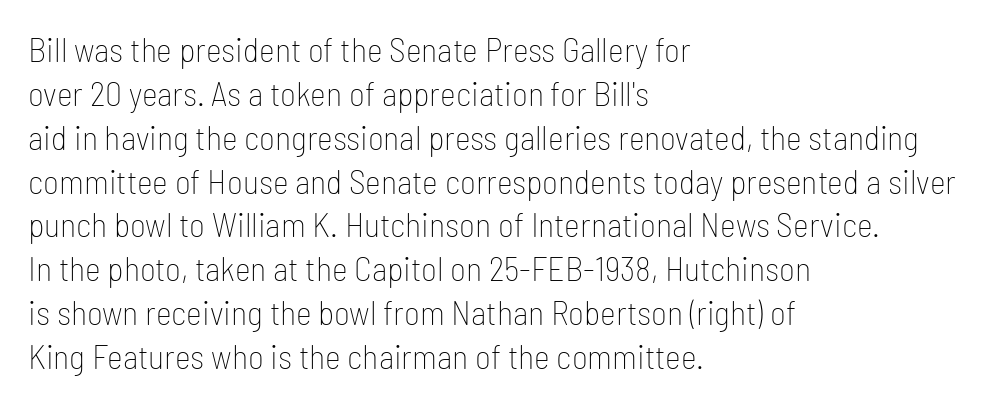
{"serif": "no", "italic": "no", "bold": "no", "weight": "thin", "width": "condensed", "stroke_contrast": "low", "x_height": "medium", "monospaced": "no", "underline": "no", "align": "left", "line_spacing": "normal", "line_spacing_ratio": 1.29, "letter_spacing": "normal", "letter_spacing_em": 0.0, "glyph_px": 34}
